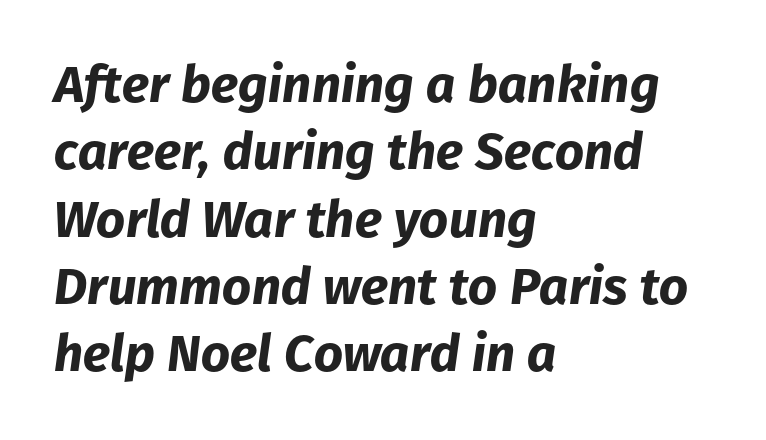
{"italic": "yes", "lean": "right", "slant_degrees": 8, "bold": "yes", "weight": "bold", "width": "normal", "stroke_contrast": "low", "x_height": "medium", "monospaced": "no", "underline": "no", "align": "left", "line_spacing": "normal", "line_spacing_ratio": 1.32, "letter_spacing": "normal", "letter_spacing_em": 0.0, "glyph_px": 51}
